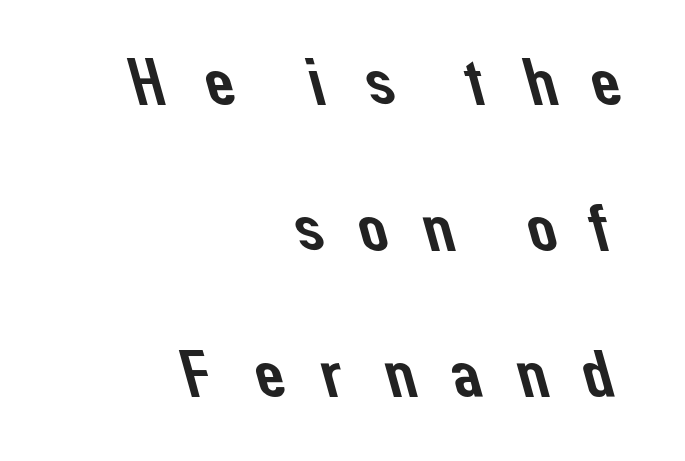
{"serif": "no", "width": "normal", "stroke_contrast": "low", "x_height": "medium", "monospaced": "no", "underline": "no", "align": "right", "line_spacing": "loose", "line_spacing_ratio": 2.18, "letter_spacing": "wide", "letter_spacing_em": 0.41, "glyph_px": 67}
